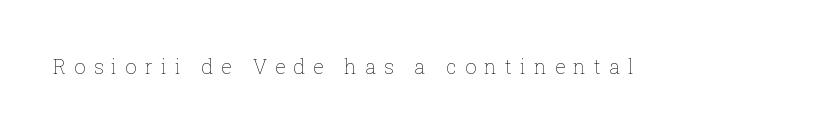
Letters rest on an invisible, unmarked baseline. This reads as an unemphasized weight, regular at the heaviest. Posture: upright roman. Look at the tracking — it's clearly loosened, letters drifting apart.
